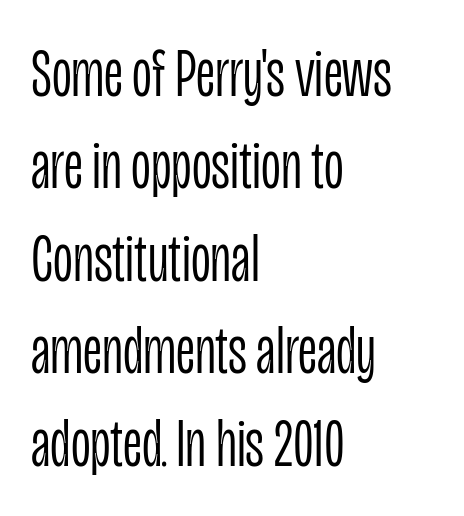
The image shows 69 px light, condensed sans-serif type, upright; set left-aligned, normal line spacing (1.34x), normal letter spacing, not underlined; low stroke contrast and a large x-height.
